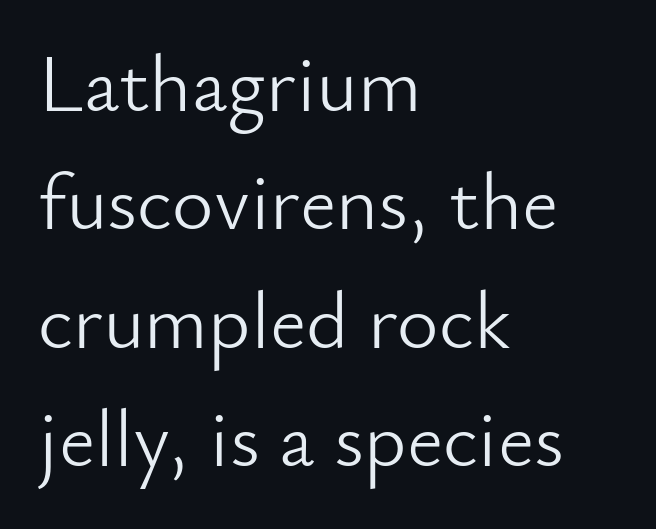
Q: Is the text bold? A: No.
Q: Is the text italic (slanted)? A: No, it is upright.
Q: Is the typeface a serif or a sans-serif typeface? A: Sans-serif.
Q: Is the text underlined? A: No.
Q: How is the paragraph aligned? A: Left-aligned.
Q: Is the spacing between letters normal or unusually wide? A: Normal.
Q: Is the spacing between lines tight, normal or loose? A: Normal.
Q: Width (condensed, normal, or wide)? A: Normal.
Q: Stroke contrast? A: Low.
Q: x-height? A: Small.
Q: Monospaced? A: No.
